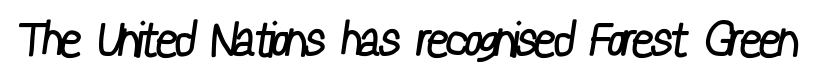
{"serif": "no", "bold": "no", "weight": "regular", "width": "condensed", "stroke_contrast": "low", "x_height": "medium", "monospaced": "no", "underline": "no", "letter_spacing": "normal", "letter_spacing_em": 0.0, "glyph_px": 48}
